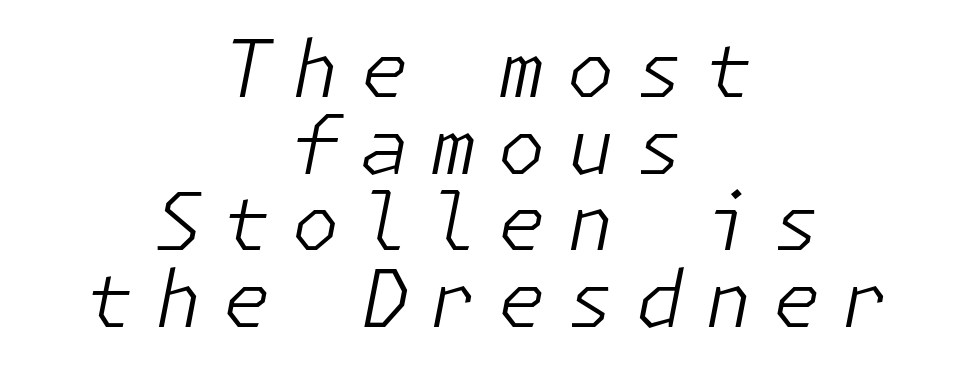
The image shows 79 px light type, italic (leaning right); set centered, tight line spacing (0.97x), unusually wide letter spacing (+0.25 em), not underlined; low stroke contrast and a medium x-height.
